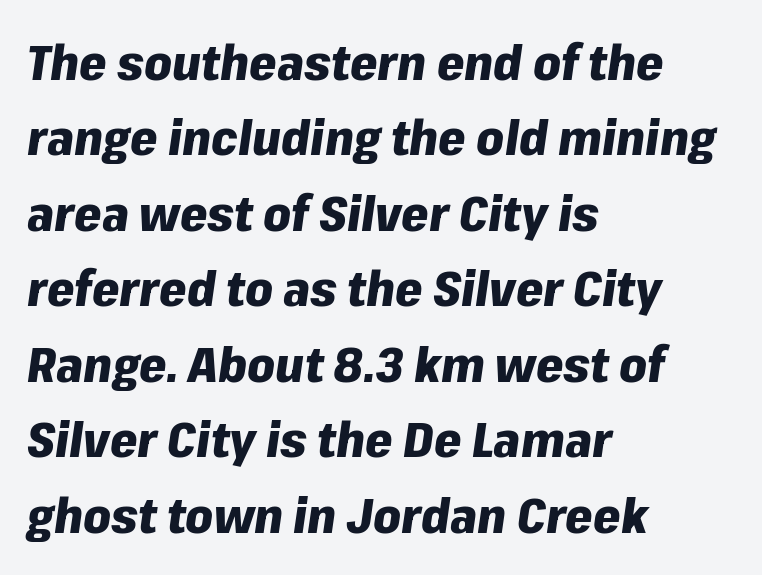
The image shows 49 px heavy type, italic (leaning right); set left-aligned, normal line spacing (1.54x), normal letter spacing, not underlined; low stroke contrast and a medium x-height.
